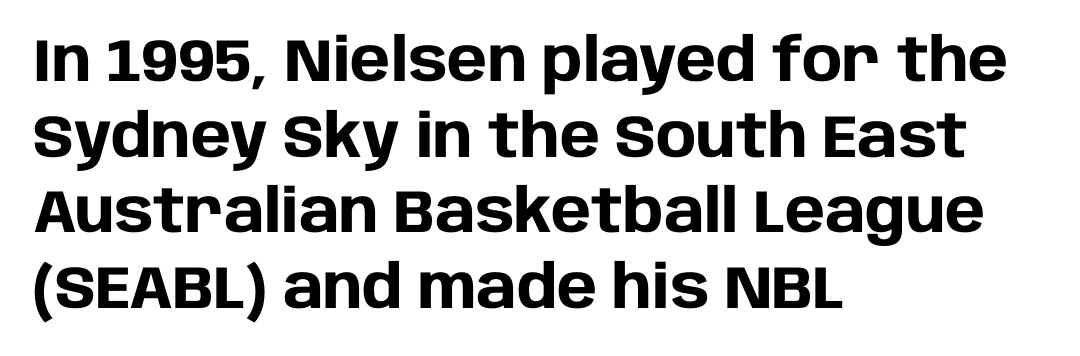
Q: Is the text bold? A: Yes.
Q: Is the text italic (slanted)? A: No, it is upright.
Q: Is the typeface a serif or a sans-serif typeface? A: Sans-serif.
Q: Is the text underlined? A: No.
Q: How is the paragraph aligned? A: Left-aligned.
Q: Is the spacing between letters normal or unusually wide? A: Normal.
Q: Is the spacing between lines tight, normal or loose? A: Normal.
Q: Width (condensed, normal, or wide)? A: Normal.
Q: Stroke contrast? A: Low.
Q: x-height? A: Large.
Q: Monospaced? A: No.
